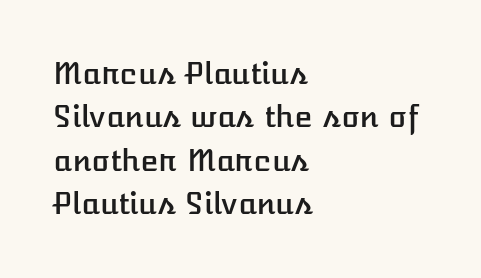
Each letter keeps its own natural width here, so spacing adapts to shape. Underlining? Definitely not there. A typesetter would call this zero additional tracking. The typography opts for an upright posture over an oblique one.
